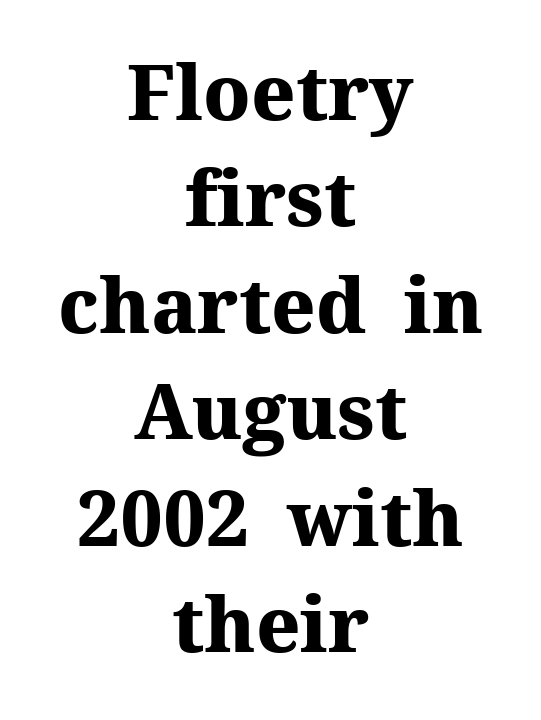
{"serif": "yes", "italic": "no", "bold": "yes", "weight": "heavy", "width": "normal", "stroke_contrast": "medium", "x_height": "medium", "monospaced": "no", "underline": "no", "align": "center", "line_spacing": "normal", "line_spacing_ratio": 1.4, "letter_spacing": "normal", "letter_spacing_em": 0.0, "glyph_px": 76}
